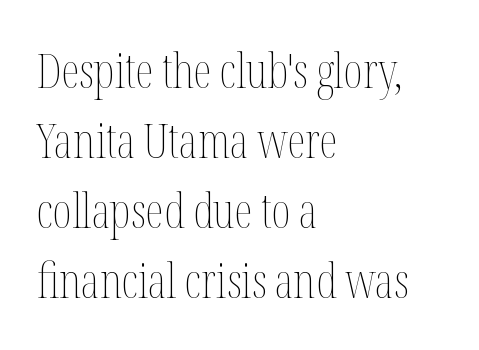
{"italic": "no", "bold": "no", "weight": "thin", "width": "condensed", "stroke_contrast": "medium", "x_height": "medium", "monospaced": "no", "underline": "no", "align": "left", "line_spacing": "normal", "line_spacing_ratio": 1.49, "letter_spacing": "normal", "letter_spacing_em": 0.0, "glyph_px": 47}
